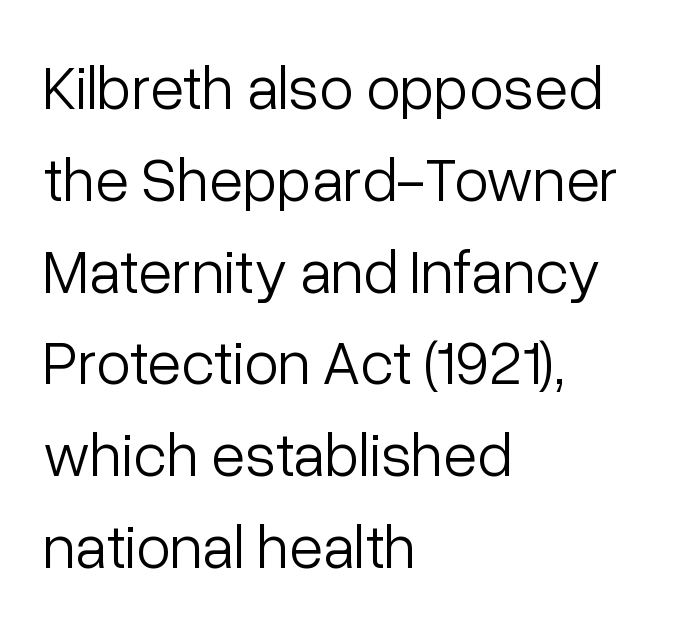
The letters advance in unequal steps, a hallmark of proportional type. This sample uses plain, unmodified letter spacing. Bare-footed words on every line. The text block is weighted toward the left margin, trailing off unevenly rightward. Nothing sits at the stroke ends, so this counts as sans-serif. This reads as an unemphasized weight, regular at the heaviest.
